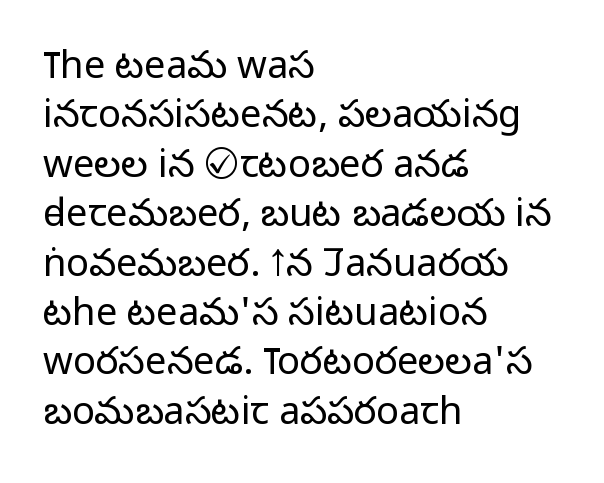
The vertical gap from one line to the next is medium. This reads as an unemphasized weight, regular at the heaviest. Is this a fixed-width face? No — the glyphs have proportional, varying widths. These lines keep a tight, regular rhythm from letter to letter. Does the type have serifs? No, each stem ends abruptly.
